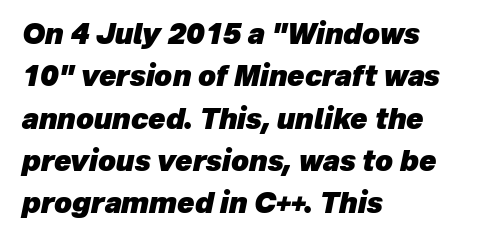
The image shows 28 px heavy type, italic (leaning right); set left-aligned, normal line spacing (1.51x), normal letter spacing, not underlined; low stroke contrast and a medium x-height.
